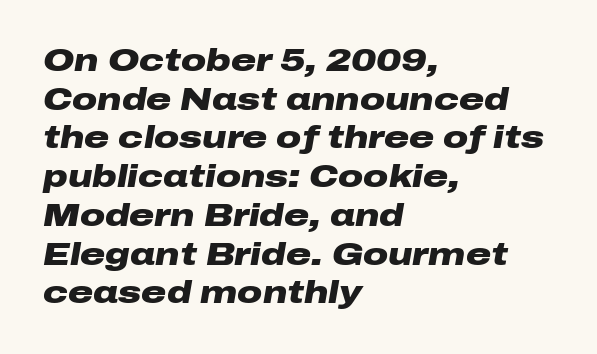
Q: Is the text bold? A: Yes.
Q: Is the text italic (slanted)? A: Yes, it leans right by about 10 degrees.
Q: Is the text underlined? A: No.
Q: How is the paragraph aligned? A: Left-aligned.
Q: Is the spacing between letters normal or unusually wide? A: Normal.
Q: Is the spacing between lines tight, normal or loose? A: Normal.
Q: Width (condensed, normal, or wide)? A: Wide.
Q: Stroke contrast? A: Low.
Q: x-height? A: Medium.
Q: Monospaced? A: No.
